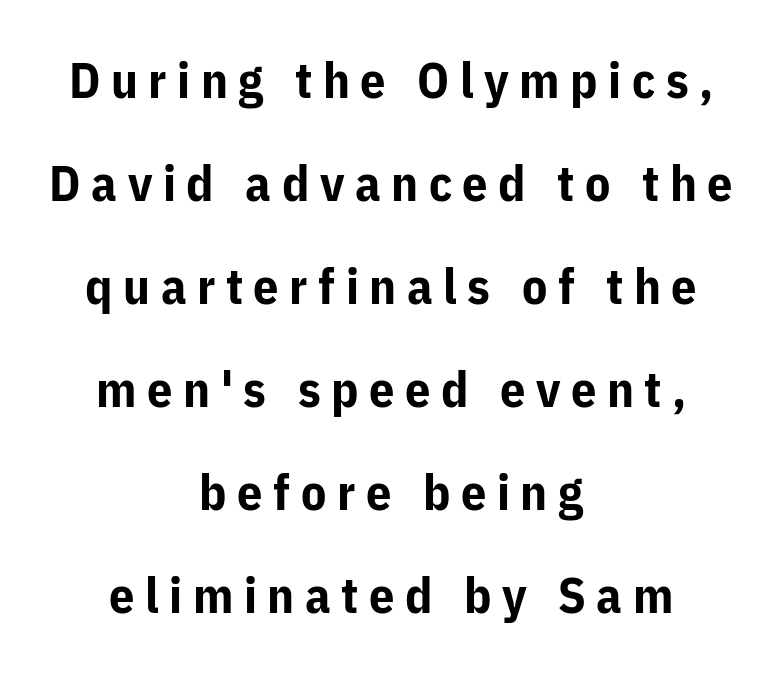
{"serif": "no", "italic": "no", "bold": "yes", "weight": "bold", "width": "normal", "stroke_contrast": "low", "x_height": "medium", "monospaced": "no", "underline": "no", "align": "center", "line_spacing": "loose", "line_spacing_ratio": 2.06, "letter_spacing": "wide", "letter_spacing_em": 0.21, "glyph_px": 50}
